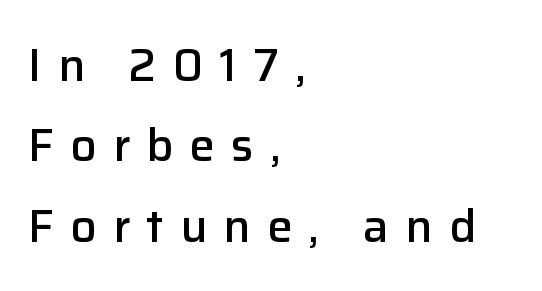
The letters advance in unequal steps, a hallmark of proportional type. Classification — sans serif. I'd describe the lettering as semibold — firm but not a full bold. It's the straight-up-and-down kind of type.
